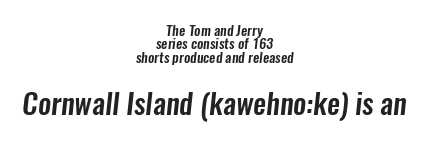
Q: Is the typeface a serif or a sans-serif typeface? A: Sans-serif.
Q: Is the text underlined? A: No.
Q: How is the paragraph aligned? A: Centered.
Q: Is the spacing between letters normal or unusually wide? A: Normal.
Q: Is the spacing between lines tight, normal or loose? A: Tight.
Q: Which block of text is set in a larger size, the first (top) or the second (bottom)? A: The second (bottom) one.
Q: Width (condensed, normal, or wide)? A: Condensed.
Q: Stroke contrast? A: Low.
Q: x-height? A: Medium.
Q: Monospaced? A: No.
